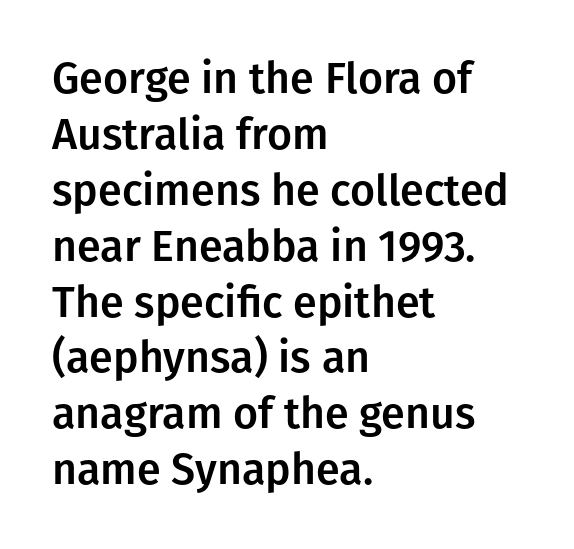
{"serif": "no", "italic": "no", "width": "normal", "stroke_contrast": "low", "x_height": "medium", "monospaced": "no", "underline": "no", "align": "left", "line_spacing": "normal", "line_spacing_ratio": 1.3, "letter_spacing": "normal", "letter_spacing_em": 0.0, "glyph_px": 43}
